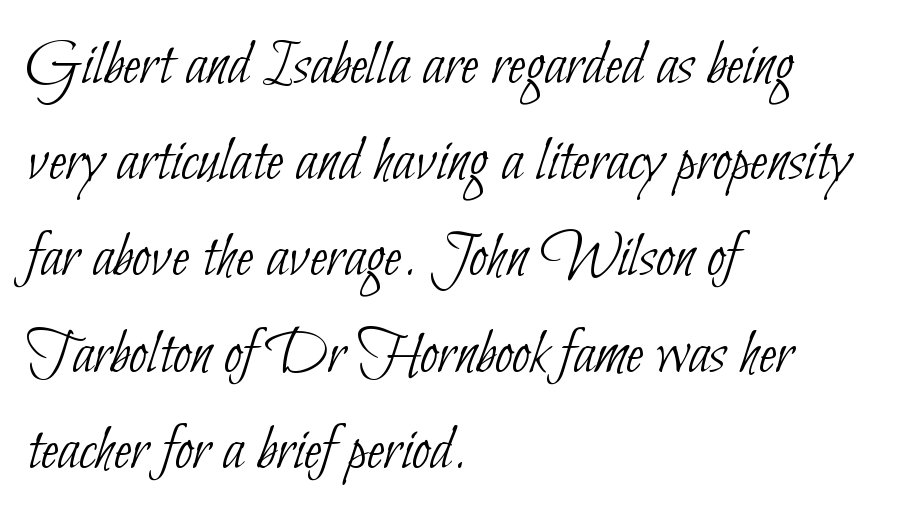
Q: Is the text bold? A: No.
Q: Is the typeface a serif or a sans-serif typeface? A: Sans-serif.
Q: Is the text underlined? A: No.
Q: How is the paragraph aligned? A: Left-aligned.
Q: Is the spacing between letters normal or unusually wide? A: Normal.
Q: Is the spacing between lines tight, normal or loose? A: Normal.
Q: Width (condensed, normal, or wide)? A: Condensed.
Q: Stroke contrast? A: Low.
Q: x-height? A: Small.
Q: Monospaced? A: No.
